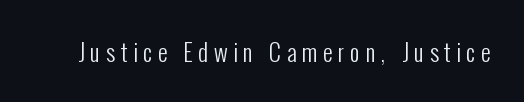
The image shows 24 px text type, upright; set unusually wide letter spacing (+0.23 em), not underlined.
